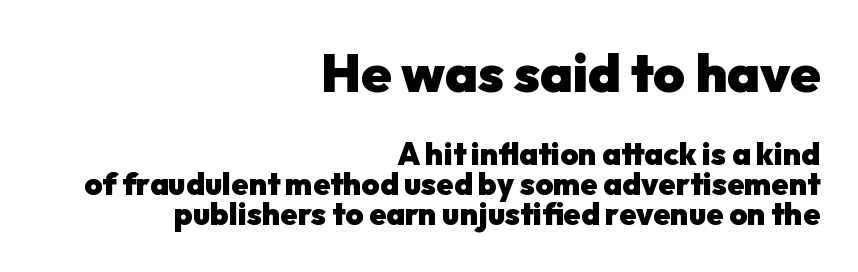
{"serif": "no", "italic": "no", "bold": "yes", "weight": "heavy", "width": "normal", "stroke_contrast": "low", "x_height": "medium", "monospaced": "no", "underline": "no", "align": "right", "line_spacing": "tight", "line_spacing_ratio": 0.97, "letter_spacing": "normal", "letter_spacing_em": 0.0, "larger_block": "first", "size_ratio": 1.74, "glyph_px": 54}
